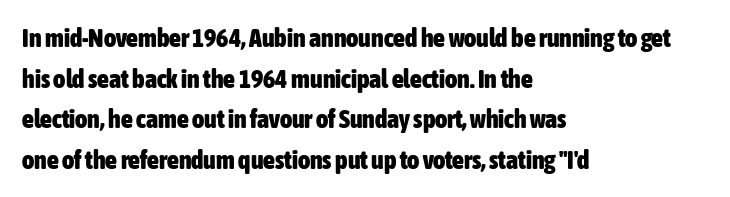
Students, note that the glyphs here touch the page at normal intervals. Lines of text with bare space underneath. Short and long lines alike share a common starting point at left. The font's upright variant was chosen for this text.
